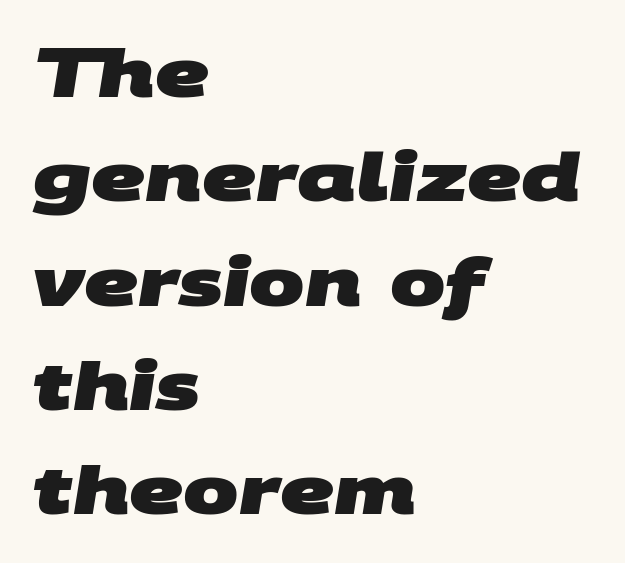
Looks like regular typesetting: each glyph gets only the width it needs. Caption: bold face, heavy strokes. The area under the type is left untouched. Short note: letters normally spaced.
